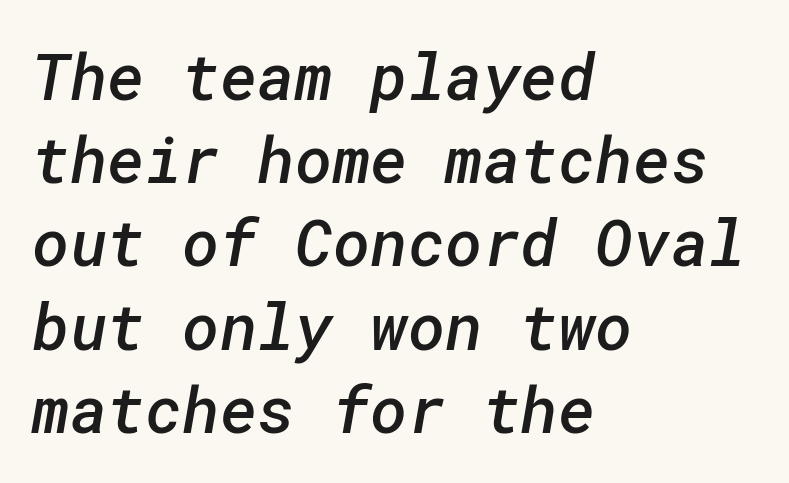
The image shows 64 px semibold sans-serif type; set left-aligned, normal line spacing (1.3x), normal letter spacing, not underlined; low stroke contrast and a medium x-height.
